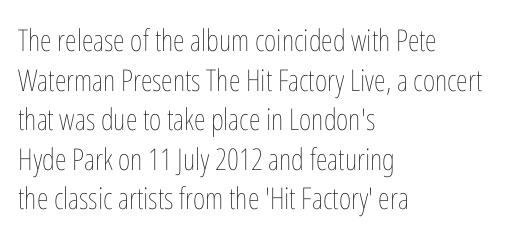
Q: Is the text bold? A: No.
Q: Is the text italic (slanted)? A: No, it is upright.
Q: Is the text underlined? A: No.
Q: How is the paragraph aligned? A: Left-aligned.
Q: Is the spacing between letters normal or unusually wide? A: Normal.
Q: Is the spacing between lines tight, normal or loose? A: Normal.
Q: Width (condensed, normal, or wide)? A: Condensed.
Q: Stroke contrast? A: Low.
Q: x-height? A: Medium.
Q: Monospaced? A: No.
